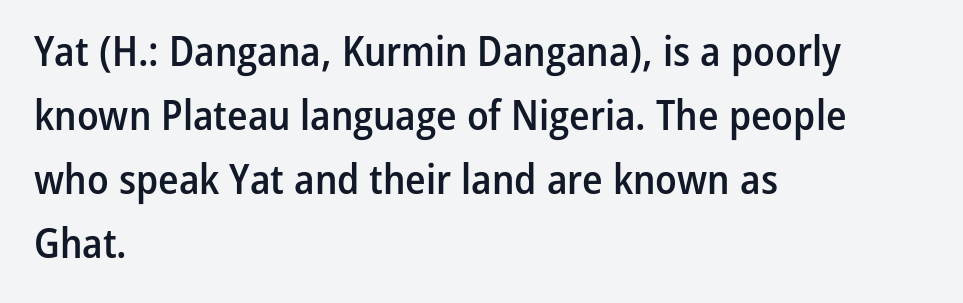
The gaps between neighbouring characters are ordinary and unremarkable. What's the leading like? Ordinary, nothing unusual. The typography opts for an upright posture over an oblique one. The face used here is proportionally spaced, like ordinary book or web type.
